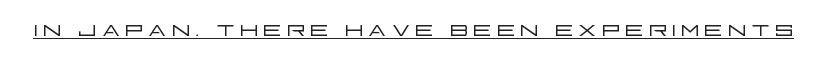
Q: Is the text bold? A: No.
Q: Is the text italic (slanted)? A: No, it is upright.
Q: Is the typeface a serif or a sans-serif typeface? A: Sans-serif.
Q: Is the text underlined? A: Yes.
Q: Width (condensed, normal, or wide)? A: Wide.
Q: Stroke contrast? A: Low.
Q: x-height? A: Large.
Q: Monospaced? A: No.
